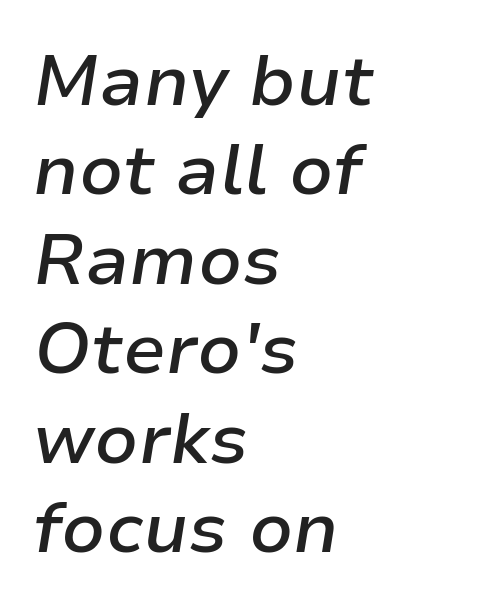
Q: Is the text bold? A: Semi-bold.
Q: Is the text italic (slanted)? A: Yes, it leans right by about 9 degrees.
Q: Is the text underlined? A: No.
Q: How is the paragraph aligned? A: Left-aligned.
Q: Is the spacing between letters normal or unusually wide? A: Normal.
Q: Is the spacing between lines tight, normal or loose? A: Normal.
Q: Width (condensed, normal, or wide)? A: Normal.
Q: Stroke contrast? A: Low.
Q: x-height? A: Medium.
Q: Monospaced? A: No.
